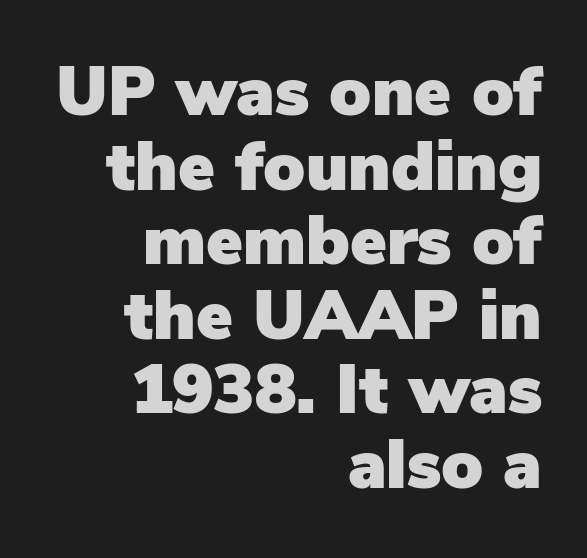
Q: Is the text italic (slanted)? A: No, it is upright.
Q: Is the typeface a serif or a sans-serif typeface? A: Sans-serif.
Q: Is the text underlined? A: No.
Q: How is the paragraph aligned? A: Right-aligned.
Q: Is the spacing between letters normal or unusually wide? A: Normal.
Q: Is the spacing between lines tight, normal or loose? A: Tight.
Q: Width (condensed, normal, or wide)? A: Normal.
Q: Stroke contrast? A: Low.
Q: x-height? A: Medium.
Q: Monospaced? A: No.
